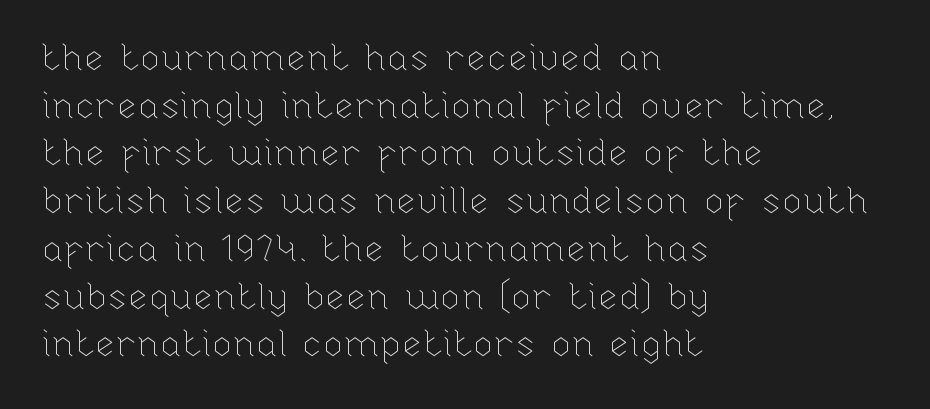
{"italic": "no", "bold": "no", "weight": "thin", "width": "normal", "stroke_contrast": "low", "x_height": "medium", "monospaced": "no", "underline": "no", "align": "left", "line_spacing": "normal", "line_spacing_ratio": 1.29, "letter_spacing": "normal", "letter_spacing_em": 0.0, "glyph_px": 37}
